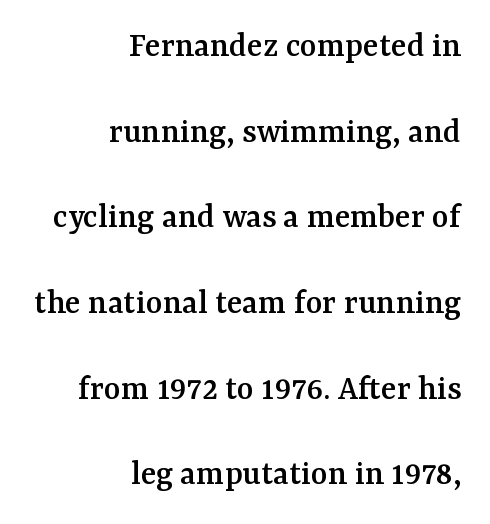
These lines are rendered in a variable-pitch font. If you measured baseline to baseline, you'd find a long distance. Look at the tracking — it's just the regular setting, nothing added. Lines of text with bare space underneath.
